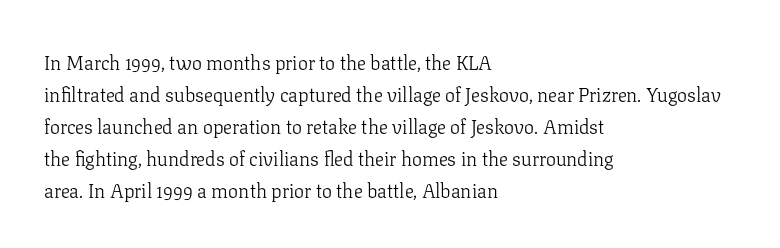
{"italic": "no", "bold": "no", "underline": "no", "align": "left", "line_spacing": "normal", "line_spacing_ratio": 1.6, "letter_spacing": "normal", "letter_spacing_em": 0.0, "glyph_px": 20}
